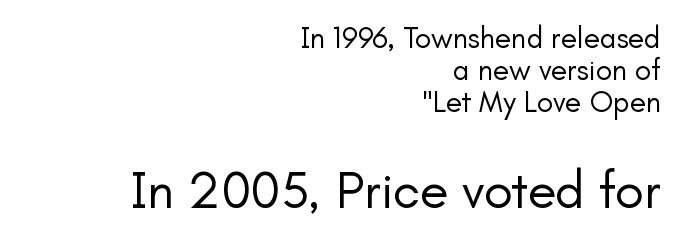
The image shows 53 px regular-weight sans-serif type, upright; set right-aligned, tight line spacing (1.07x), normal letter spacing, not underlined; the second (bottom) block is 1.77x larger; low stroke contrast and a small x-height.
